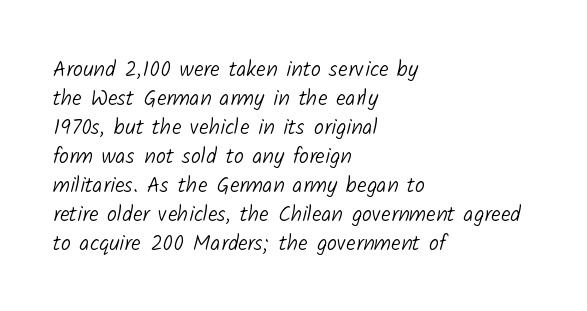
Q: Is the text bold? A: No.
Q: Is the text underlined? A: No.
Q: How is the paragraph aligned? A: Left-aligned.
Q: Is the spacing between letters normal or unusually wide? A: Normal.
Q: Is the spacing between lines tight, normal or loose? A: Normal.
